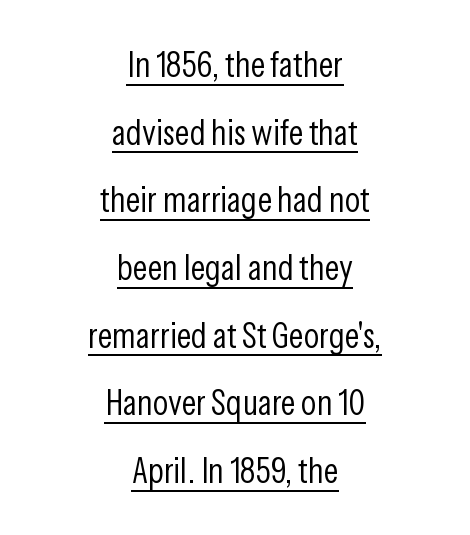
The image shows 36 px light, condensed sans-serif type, upright; set centered, line spacing 1.88x, normal letter spacing, underlined; low stroke contrast and a medium x-height.
